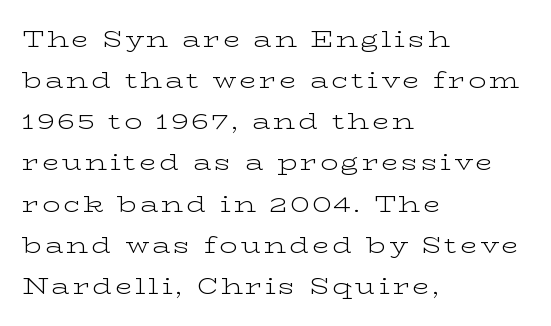
Q: Is the text bold? A: No.
Q: Is the text italic (slanted)? A: No, it is upright.
Q: Is the text underlined? A: No.
Q: How is the paragraph aligned? A: Left-aligned.
